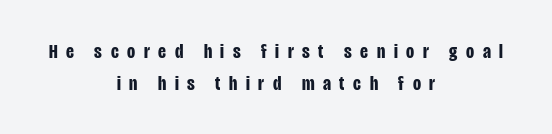
The image shows 21 px bold type, upright; set centered, normal line spacing (1.51x), unusually wide letter spacing (+0.41 em), not underlined.
